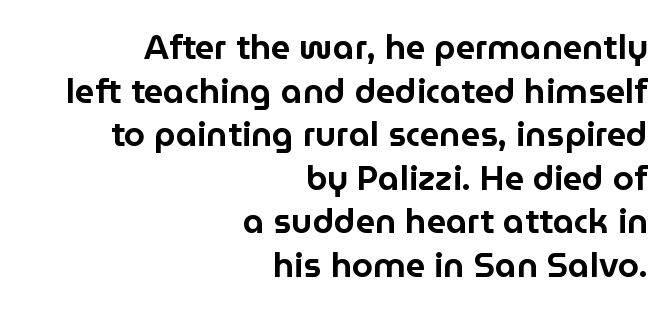
{"serif": "no", "italic": "no", "width": "normal", "stroke_contrast": "low", "x_height": "medium", "monospaced": "no", "underline": "no", "align": "right", "line_spacing": "normal", "line_spacing_ratio": 1.28, "letter_spacing": "normal", "letter_spacing_em": 0.0, "glyph_px": 34}
